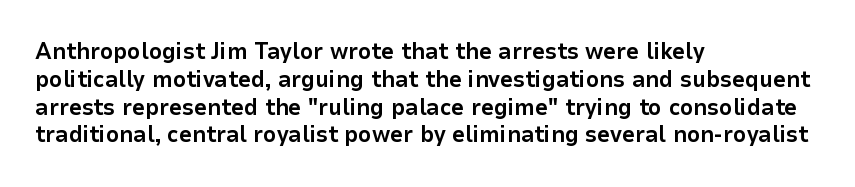
Q: Is the text bold? A: Yes.
Q: Is the text italic (slanted)? A: No, it is upright.
Q: Is the text underlined? A: No.
Q: How is the paragraph aligned? A: Left-aligned.
Q: Is the spacing between letters normal or unusually wide? A: Normal.
